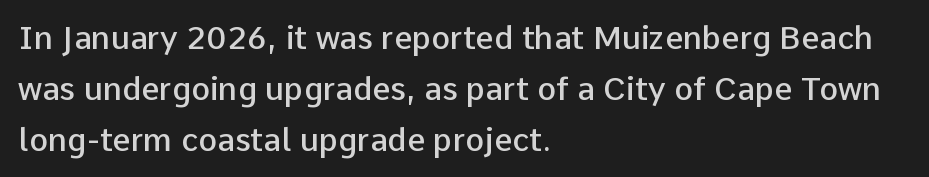
The image shows 32 px semibold sans-serif type, upright; set left-aligned, normal line spacing (1.59x), normal letter spacing, not underlined; low stroke contrast and a medium x-height.
